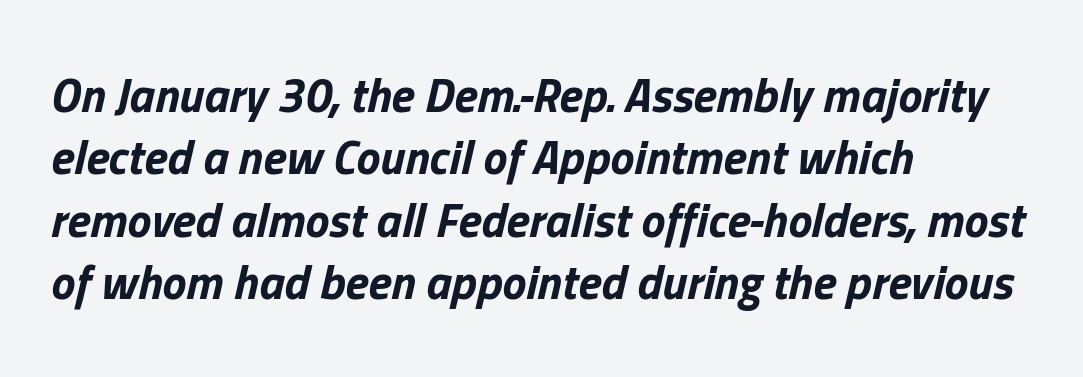
The image shows 48 px bold type, italic (leaning right); set left-aligned, normal line spacing (1.3x), normal letter spacing, not underlined; low stroke contrast and a medium x-height.
